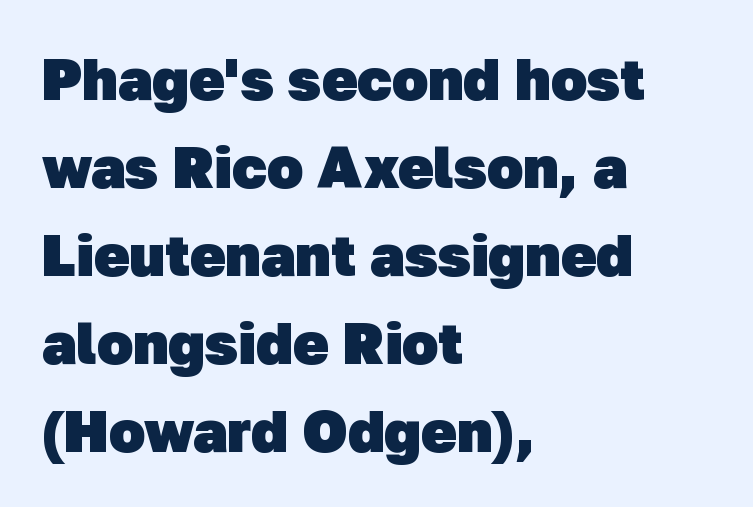
{"serif": "no", "bold": "yes", "weight": "heavy", "width": "normal", "stroke_contrast": "low", "x_height": "medium", "monospaced": "no", "underline": "no", "align": "left", "line_spacing": "normal", "line_spacing_ratio": 1.49, "letter_spacing": "normal", "letter_spacing_em": 0.0, "glyph_px": 59}
